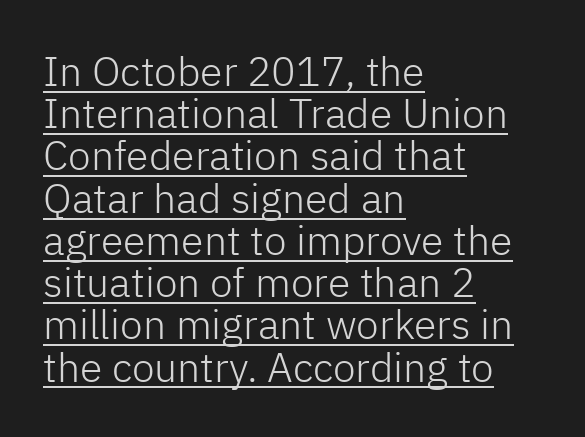
Summary of weight: not heavy and not bold. Caption: lettering with a line underneath. The letters stand straight up with perfectly vertical stems. Leading: reduced. These lines are rendered in a variable-pitch font. Compared with a centered layout, this one pins lines to the left instead.
